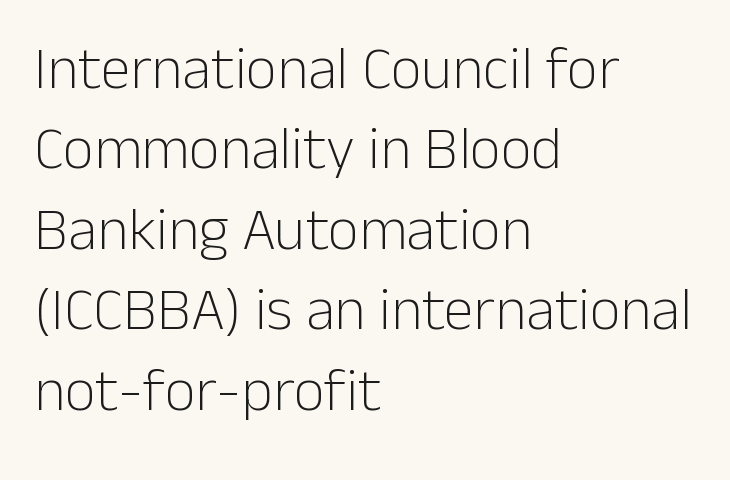
Q: Is the text bold? A: No.
Q: Is the text italic (slanted)? A: No, it is upright.
Q: Is the typeface a serif or a sans-serif typeface? A: Sans-serif.
Q: Is the text underlined? A: No.
Q: How is the paragraph aligned? A: Left-aligned.
Q: Is the spacing between letters normal or unusually wide? A: Normal.
Q: Is the spacing between lines tight, normal or loose? A: Normal.
Q: Width (condensed, normal, or wide)? A: Normal.
Q: Stroke contrast? A: Low.
Q: x-height? A: Medium.
Q: Monospaced? A: No.
